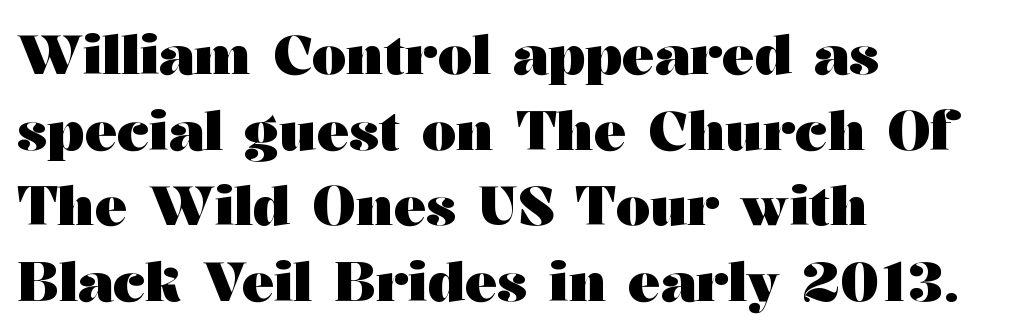
{"serif": "yes", "italic": "no", "bold": "yes", "weight": "heavy", "width": "wide", "stroke_contrast": "medium", "x_height": "medium", "monospaced": "no", "underline": "no", "align": "left", "line_spacing": "normal", "line_spacing_ratio": 1.4, "letter_spacing": "normal", "letter_spacing_em": 0.0, "glyph_px": 54}
